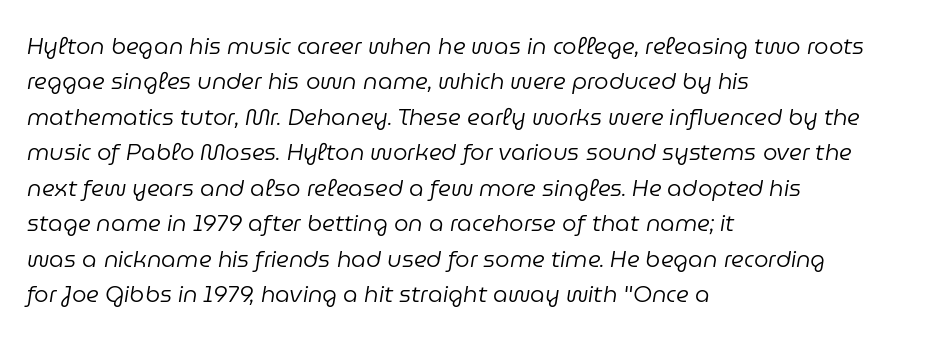
Q: Is the text bold? A: No.
Q: Is the text italic (slanted)? A: Yes, it leans right by about 9 degrees.
Q: Is the text underlined? A: No.
Q: How is the paragraph aligned? A: Left-aligned.
Q: Is the spacing between letters normal or unusually wide? A: Normal.
Q: Is the spacing between lines tight, normal or loose? A: Normal.
